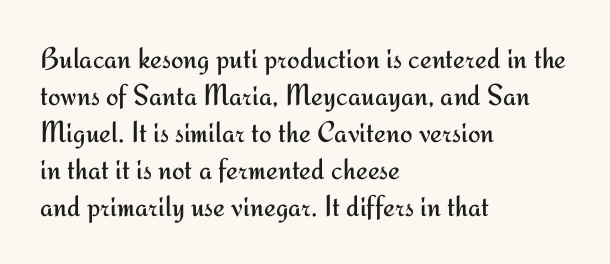
On a weight scale, this lands at 450 or below. Posture: upright roman. The letters advance in unequal steps, a hallmark of proportional type. How are the letters spaced? Ordinarily, with no added tracking. This rendering features lettering with no underline.
